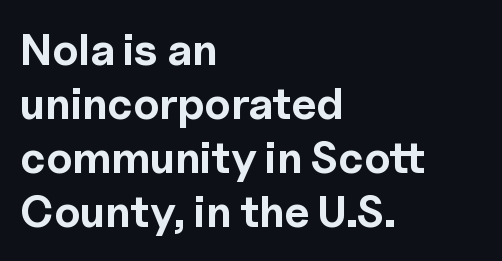
Style check: upright. Underline: absent. Do the characters align in a grid? No, the font is proportional. Casual observation: everything's shoved over to the left. The line texture is even and compact thanks to regular tracking. A dark, heavy texture on the line: the type is bold.
